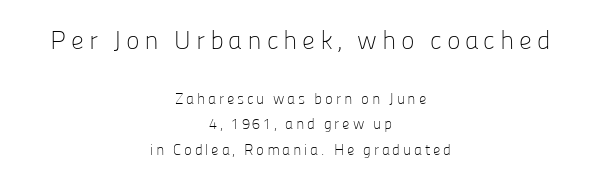
Q: Is the text bold? A: No.
Q: Is the text italic (slanted)? A: No, it is upright.
Q: Is the text underlined? A: No.
Q: How is the paragraph aligned? A: Centered.
Q: Is the spacing between lines tight, normal or loose? A: Normal.
Q: Which block of text is set in a larger size, the first (top) or the second (bottom)? A: The first (top) one.
